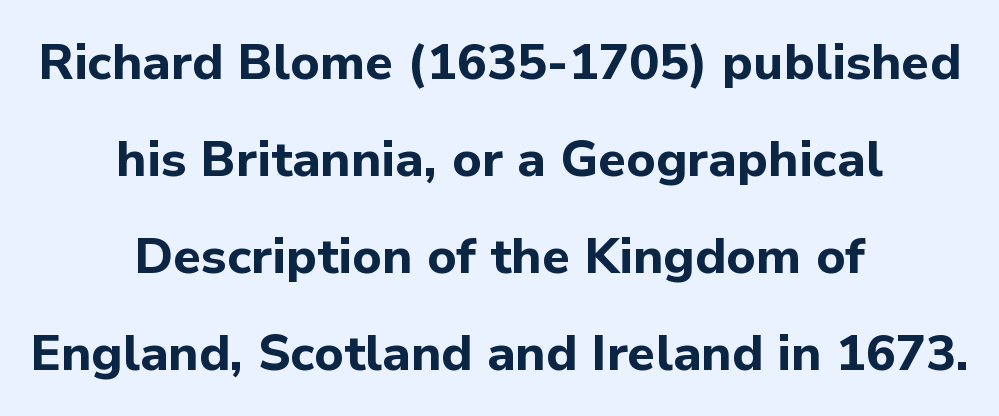
Q: Is the text bold? A: Yes.
Q: Is the text italic (slanted)? A: No, it is upright.
Q: Is the typeface a serif or a sans-serif typeface? A: Sans-serif.
Q: Is the text underlined? A: No.
Q: How is the paragraph aligned? A: Centered.
Q: Is the spacing between letters normal or unusually wide? A: Normal.
Q: Is the spacing between lines tight, normal or loose? A: Loose.
Q: Width (condensed, normal, or wide)? A: Normal.
Q: Stroke contrast? A: Low.
Q: x-height? A: Medium.
Q: Monospaced? A: No.
